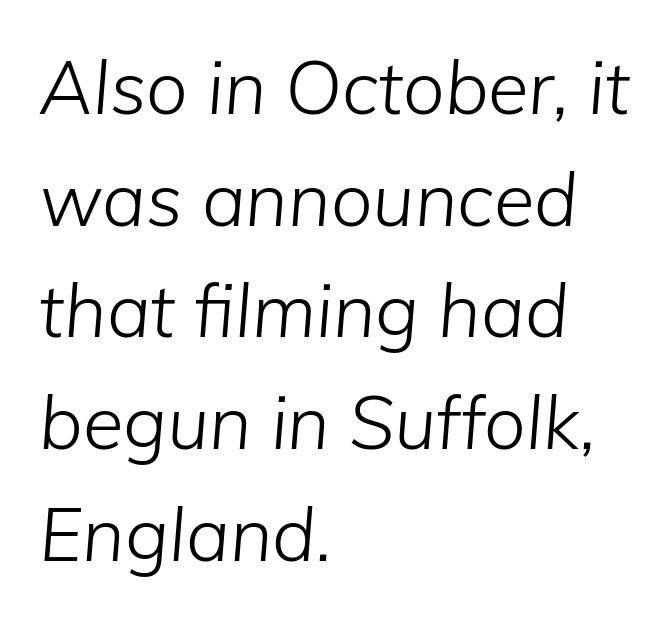
The lines sit at an ordinary, default distance from one another. Compared with ordinary roman type, these characters are visibly tilted. The strokes are not fattened; the text isn't bold. The zone under the glyphs is completely vacant. The letters advance in unequal steps, a hallmark of proportional type.
